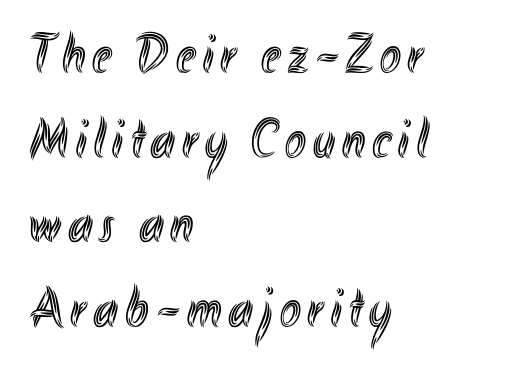
Q: Is the text italic (slanted)? A: Yes.
Q: Is the text underlined? A: No.
Q: How is the paragraph aligned? A: Left-aligned.
Q: Is the spacing between lines tight, normal or loose? A: Normal.
Q: Width (condensed, normal, or wide)? A: Condensed.
Q: x-height? A: Small.
Q: Monospaced? A: No.
